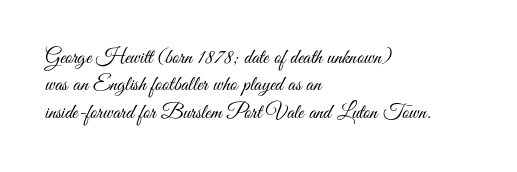
Reading down the block, your eye returns to a fixed left position each line. The weight tops out at a normal text grade. Interline gaps are of average width in this sample. The letters sit at their default tracking, neither squeezed nor spread.
